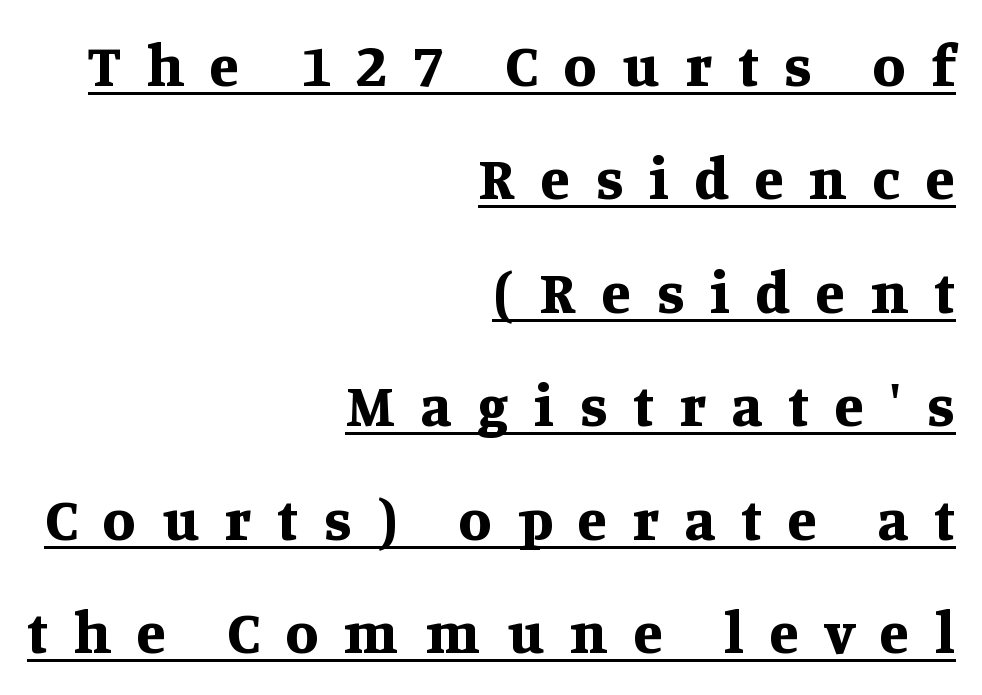
Does the copy run flush right? Yes — the right margin is perfectly even. Words appear elongated and porous because spacing is wide. Vertical strokes here are truly vertical. Looks like regular typesetting: each glyph gets only the width it needs. This rendering employs a face with finishing strokes, i.e., a serif. Does a line run under the words? Yes, clearly.
